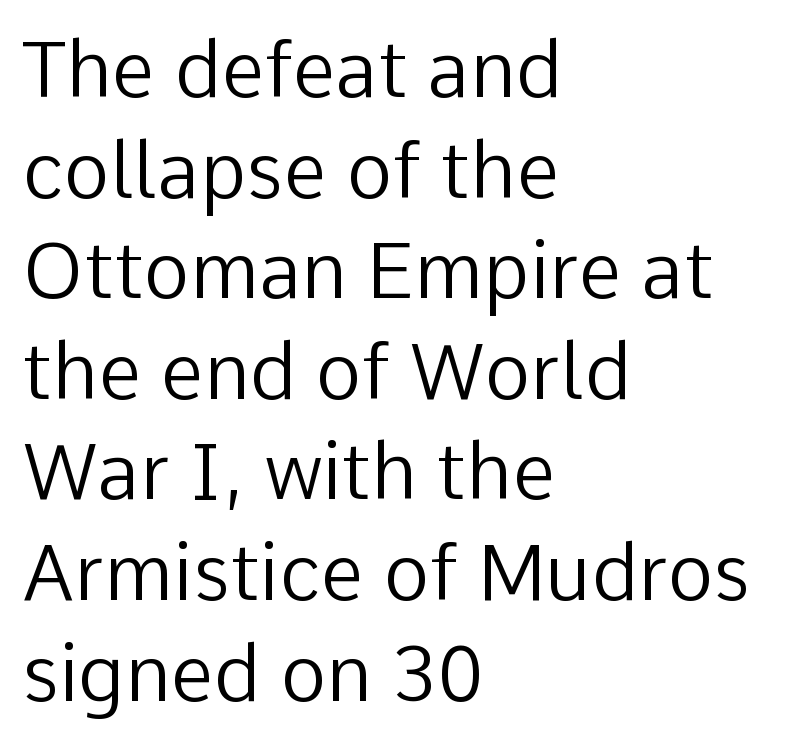
The image shows 78 px regular-weight sans-serif type, upright; set left-aligned, normal line spacing (1.29x), normal letter spacing, not underlined; low stroke contrast and a medium x-height.
